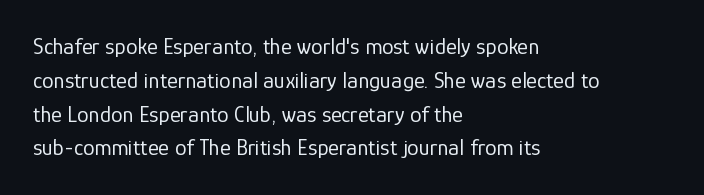
Just letters on the line, the space beneath them empty. Evenly set lines give the paragraph a standard silhouette. Heft: none added — not bold. Notice how the passage keeps a crisp vertical edge on the left only. No extra tracking has been applied to these lines. A roman cut, with each character standing at attention.
